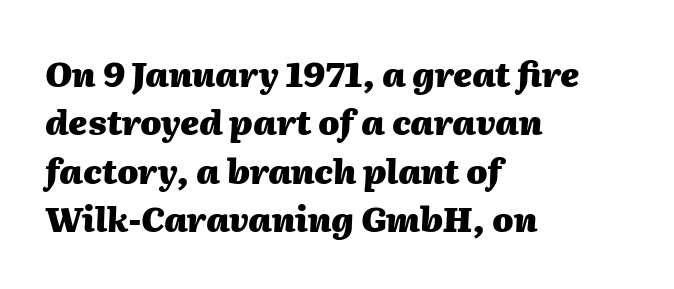
The image shows 34 px heavy type, italic (leaning right); set left-aligned, normal line spacing (1.42x), normal letter spacing, not underlined; medium stroke contrast and a medium x-height.
